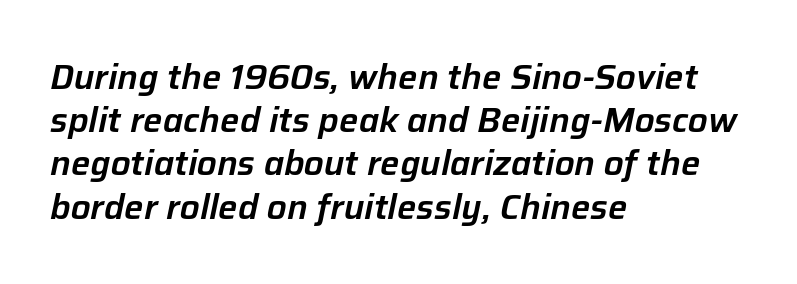
The image shows 34 px text type, italic (leaning right); set left-aligned, normal line spacing (1.27x), normal letter spacing, not underlined; low stroke contrast and a medium x-height.
